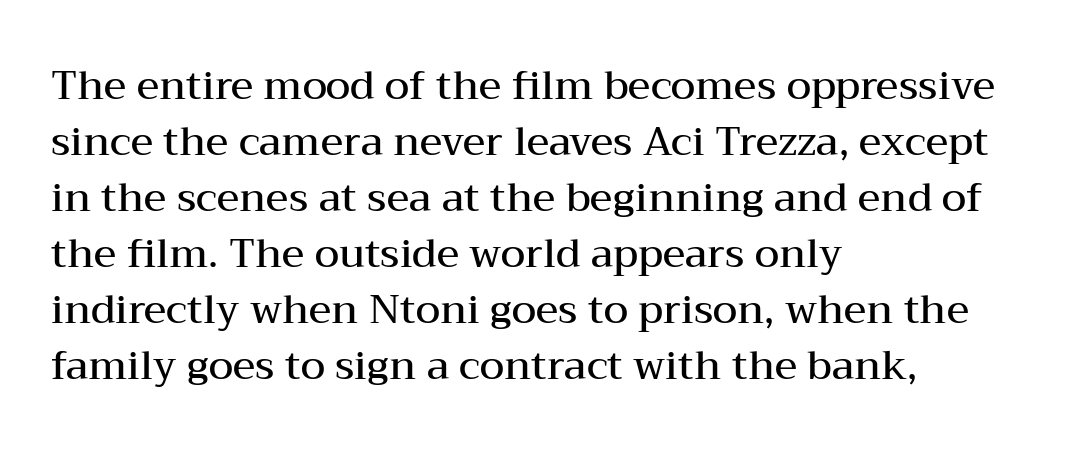
The image shows 40 px semibold, wide serif type, upright; set left-aligned, normal line spacing (1.4x), normal letter spacing, not underlined; medium stroke contrast and a medium x-height.
